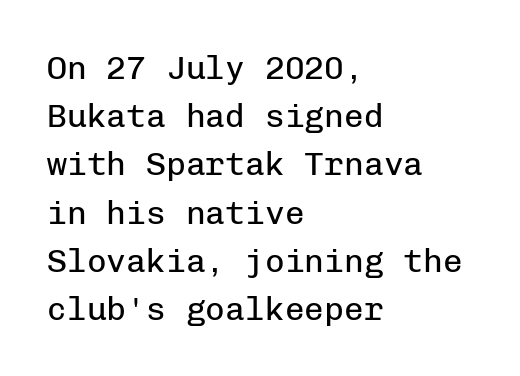
The image shows 33 px regular-weight sans-serif type, upright, monospaced; set left-aligned, normal line spacing (1.46x), normal letter spacing, not underlined; low stroke contrast and a medium x-height.
